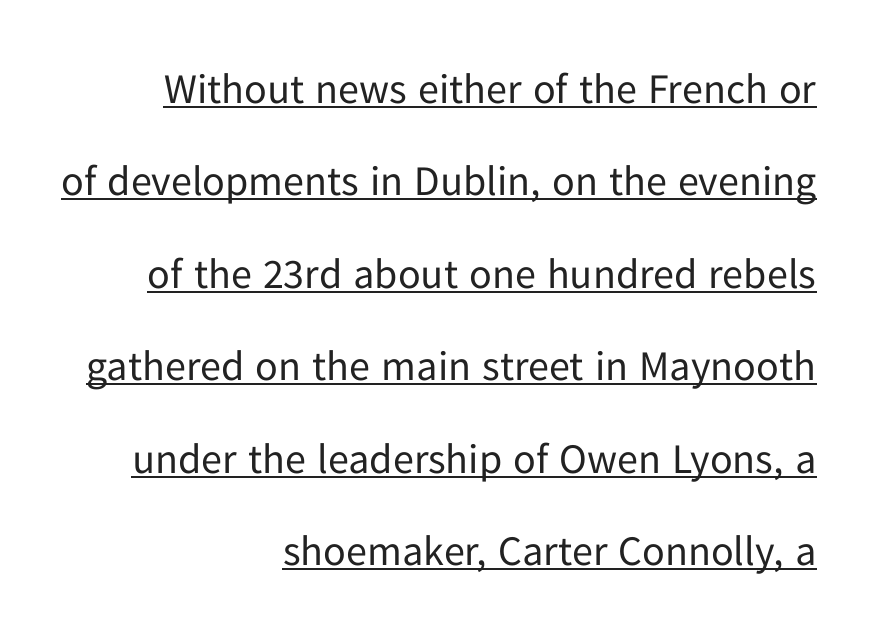
The image shows 42 px regular-weight sans-serif type, upright; set right-aligned, loose line spacing (2.2x), normal letter spacing, underlined; low stroke contrast and a medium x-height.
